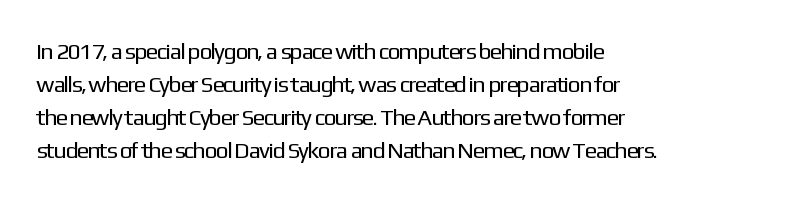
The image shows 23 px text type, upright; set left-aligned, normal line spacing (1.43x), normal letter spacing, not underlined.
